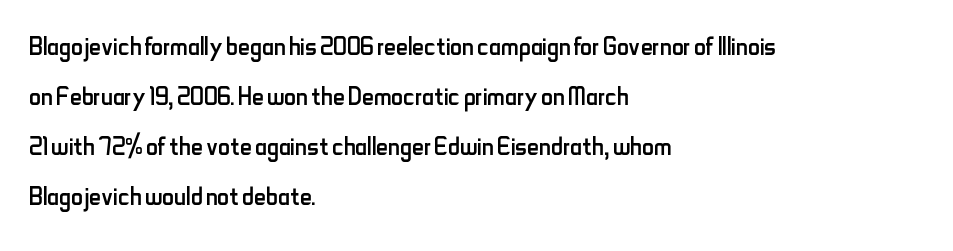
The image shows 33 px regular-weight, condensed sans-serif type, upright; set left-aligned, normal line spacing (1.52x), normal letter spacing, not underlined; low stroke contrast and a small x-height.
